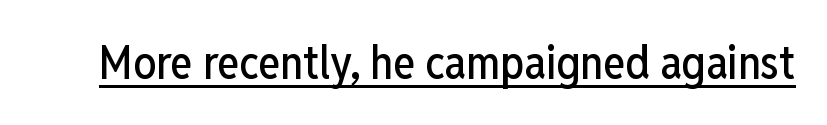
Q: Is the text italic (slanted)? A: No, it is upright.
Q: Is the typeface a serif or a sans-serif typeface? A: Sans-serif.
Q: Is the text underlined? A: Yes.
Q: Is the spacing between letters normal or unusually wide? A: Normal.
Q: Width (condensed, normal, or wide)? A: Condensed.
Q: Stroke contrast? A: Low.
Q: x-height? A: Medium.
Q: Monospaced? A: No.
